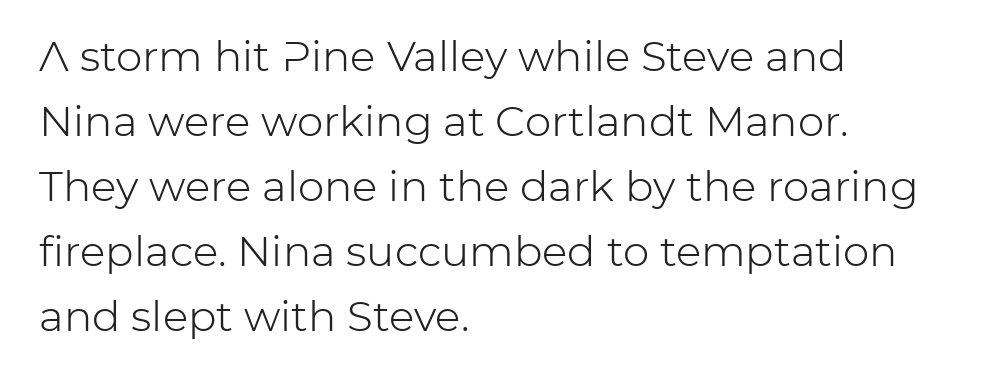
{"serif": "no", "italic": "no", "bold": "no", "weight": "light", "width": "normal", "stroke_contrast": "low", "x_height": "medium", "monospaced": "no", "underline": "no", "align": "left", "line_spacing": "normal", "line_spacing_ratio": 1.55, "letter_spacing": "normal", "letter_spacing_em": 0.0, "glyph_px": 42}
